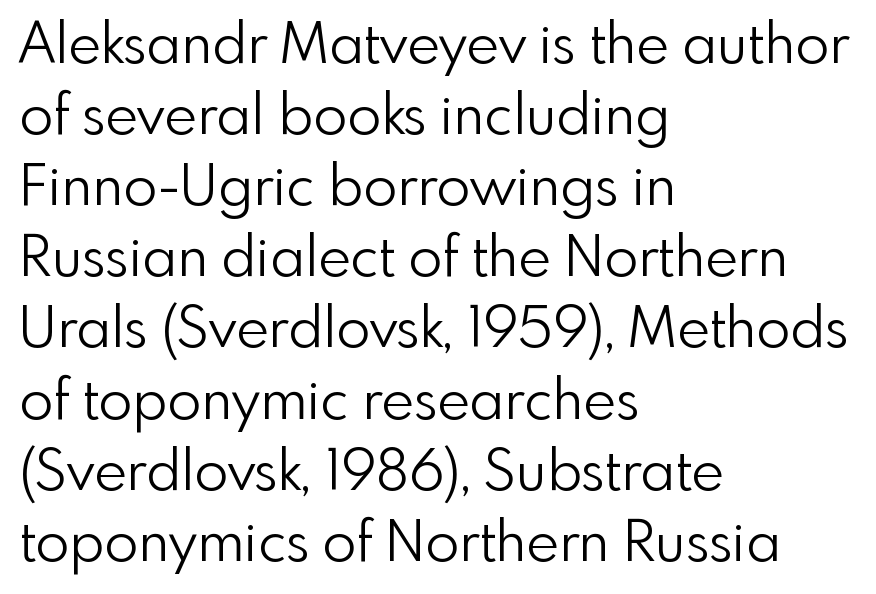
Does extra space separate the letters? No, they use regular spacing. Normally led — the rows are evenly, conventionally spaced. Spacing verdict: proportional, widths tailored to each character. This is not heavy type; no bold has been used. A student would call this left alignment; a typographer would say flush left, rag right. This sample uses an upright cut, with every glyph sitting square on the baseline.
